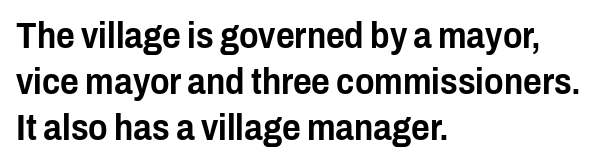
Q: Is the text italic (slanted)? A: No, it is upright.
Q: Is the typeface a serif or a sans-serif typeface? A: Sans-serif.
Q: Is the text underlined? A: No.
Q: How is the paragraph aligned? A: Left-aligned.
Q: Is the spacing between letters normal or unusually wide? A: Normal.
Q: Is the spacing between lines tight, normal or loose? A: Normal.
Q: Width (condensed, normal, or wide)? A: Condensed.
Q: Stroke contrast? A: Low.
Q: x-height? A: Medium.
Q: Monospaced? A: No.
